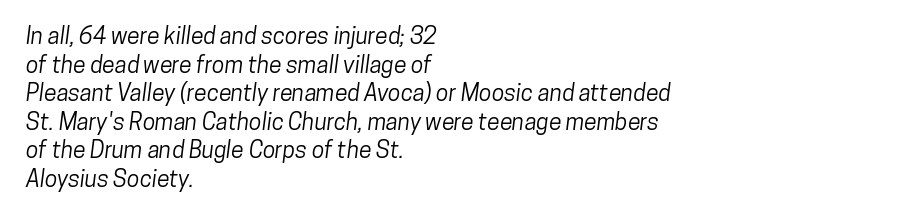
{"underline": "no", "align": "left", "line_spacing_ratio": 1.24, "letter_spacing": "normal", "letter_spacing_em": 0.0, "glyph_px": 23}
